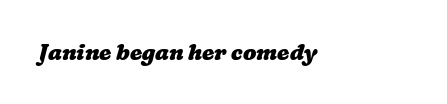
{"bold": "yes", "underline": "no", "letter_spacing": "normal", "letter_spacing_em": 0.0, "glyph_px": 22}
